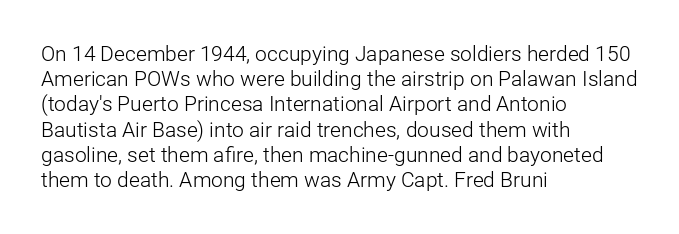
{"italic": "no", "bold": "no", "underline": "no", "align": "left", "line_spacing_ratio": 1.2, "letter_spacing": "normal", "letter_spacing_em": 0.0, "glyph_px": 21}
